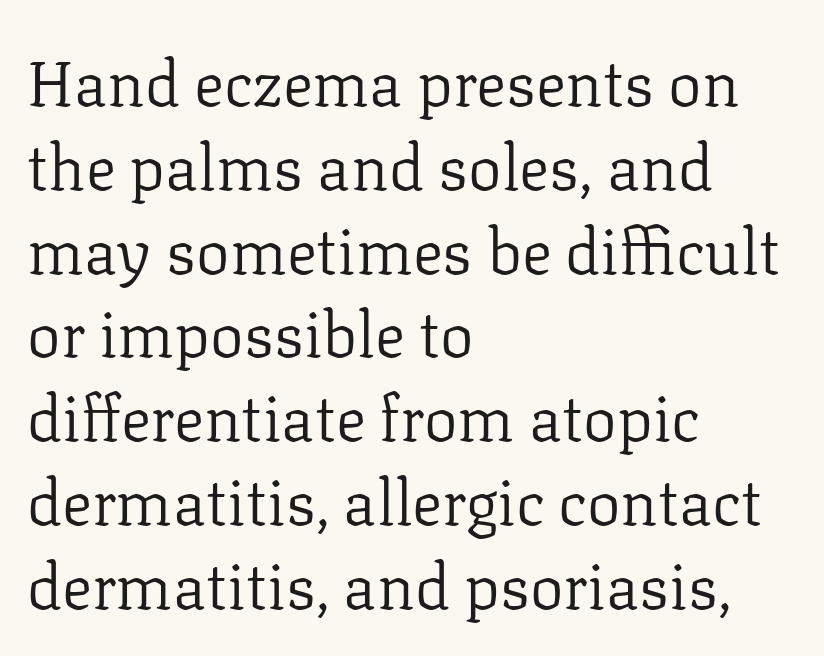
The image shows 63 px regular-weight serif type, upright; set left-aligned, normal line spacing (1.33x), normal letter spacing, not underlined; low stroke contrast and a medium x-height.
